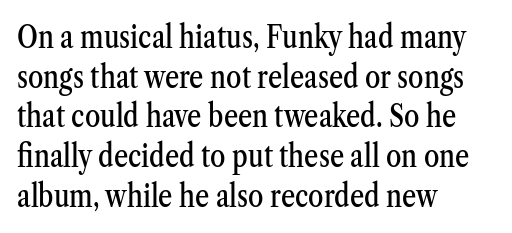
The image shows 31 px condensed serif type, upright; set left-aligned, normal line spacing (1.28x), normal letter spacing, not underlined; medium stroke contrast and a medium x-height.
